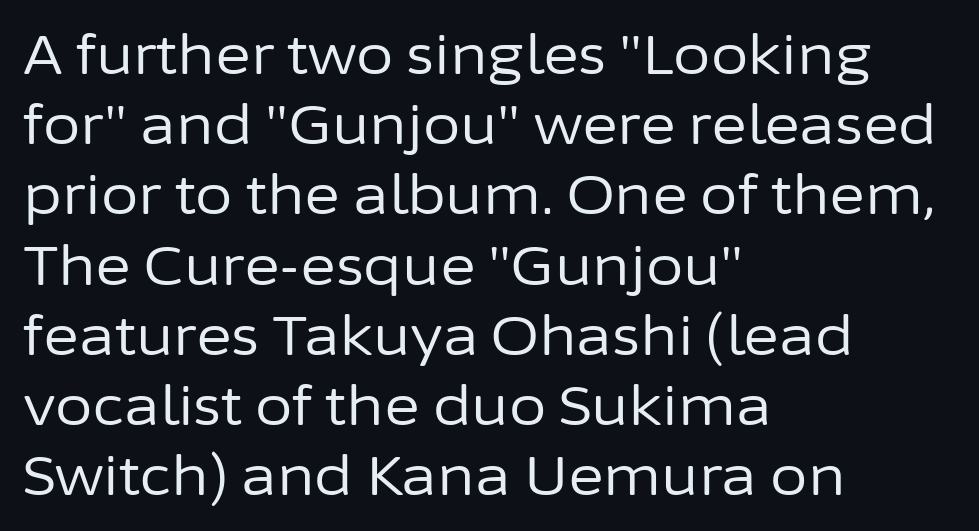
The face used here is rendered with its standard letterfit. In terms of posture, this sample is upright. Type without underlining. Heaviness? Minimal to ordinary, like unemphasized prose. Reading down the column, the eye jumps a familiar distance to each next line.
